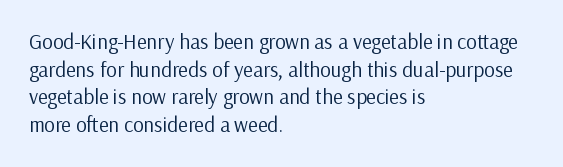
Q: Is the text bold? A: No.
Q: Is the text italic (slanted)? A: No, it is upright.
Q: Is the text underlined? A: No.
Q: How is the paragraph aligned? A: Left-aligned.
Q: Is the spacing between letters normal or unusually wide? A: Normal.
Q: Is the spacing between lines tight, normal or loose? A: Normal.
